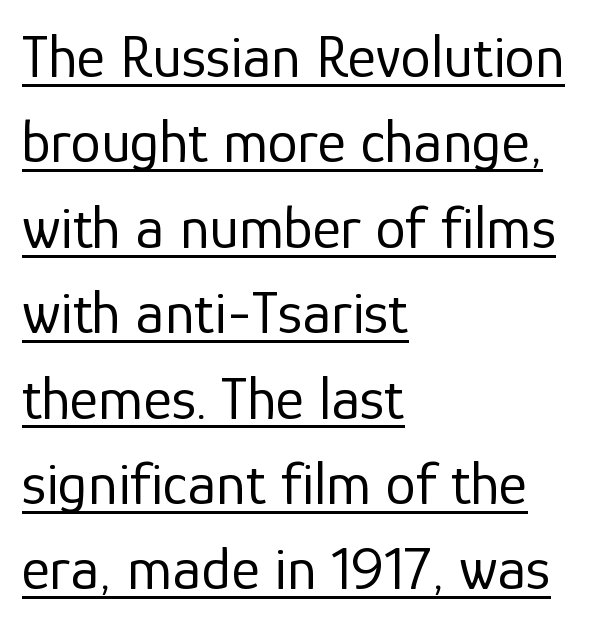
A roman cut, with each character standing at attention. Is there an underline? Yes — a line sits under the letters. The passage shown is typeset with a sans-serif family. The passage is arranged the way most books set body copy — flush left. Observe the ordinary spacing: letters are neighbours, not strangers.
